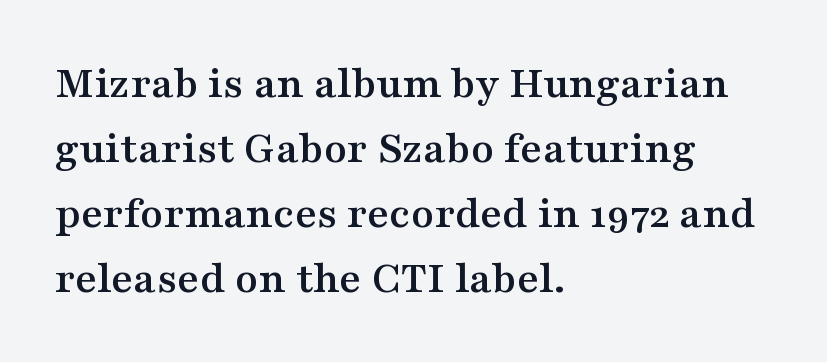
{"serif": "yes", "italic": "no", "width": "wide", "stroke_contrast": "medium", "x_height": "medium", "monospaced": "no", "underline": "no", "align": "left", "line_spacing": "normal", "line_spacing_ratio": 1.38, "letter_spacing": "normal", "letter_spacing_em": 0.0, "glyph_px": 47}
